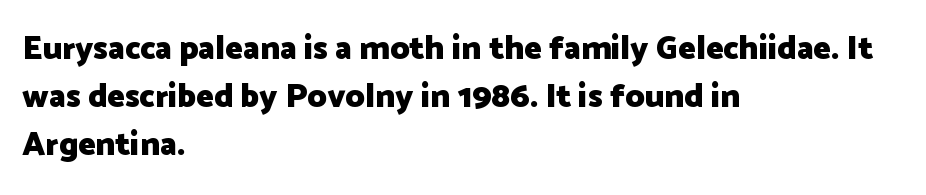
The image shows 33 px heavy sans-serif type, upright; set left-aligned, normal line spacing (1.45x), normal letter spacing, not underlined; low stroke contrast and a medium x-height.
